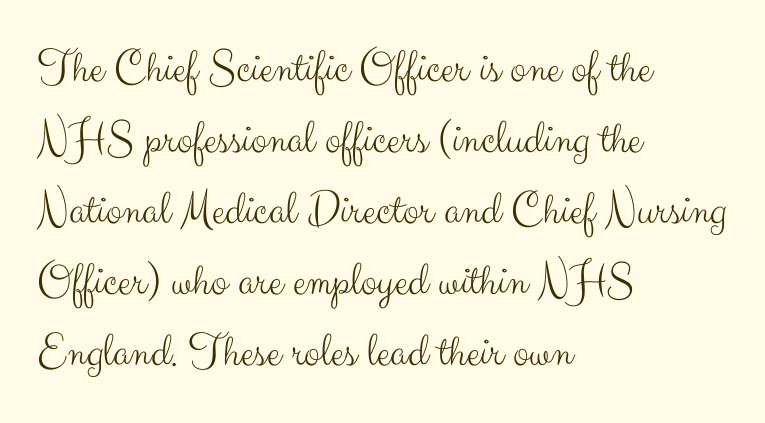
{"serif": "no", "bold": "no", "weight": "light", "width": "normal", "stroke_contrast": "medium", "x_height": "small", "monospaced": "no", "underline": "no", "align": "left", "line_spacing": "normal", "line_spacing_ratio": 1.48, "letter_spacing": "normal", "letter_spacing_em": 0.0, "glyph_px": 48}
